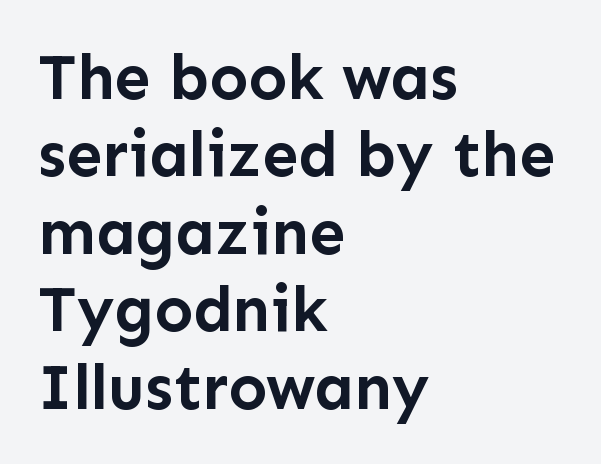
{"serif": "no", "italic": "no", "bold": "yes", "weight": "semibold", "width": "normal", "stroke_contrast": "low", "x_height": "medium", "monospaced": "no", "underline": "no", "align": "left", "line_spacing_ratio": 1.21, "letter_spacing": "normal", "letter_spacing_em": 0.0, "glyph_px": 64}
